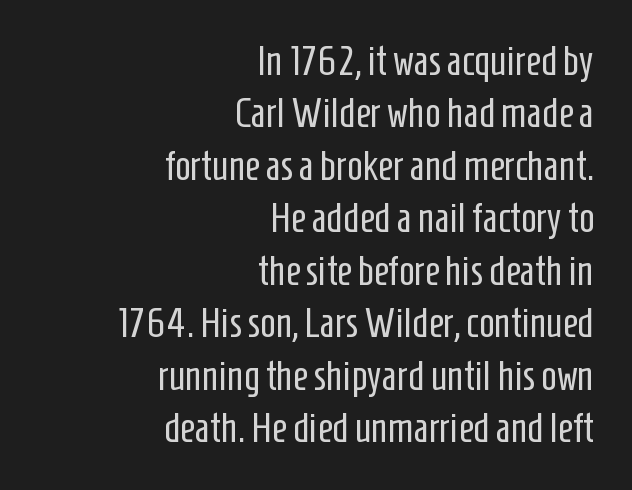
Q: Is the text bold? A: No.
Q: Is the text italic (slanted)? A: No, it is upright.
Q: Is the typeface a serif or a sans-serif typeface? A: Sans-serif.
Q: Is the text underlined? A: No.
Q: How is the paragraph aligned? A: Right-aligned.
Q: Is the spacing between letters normal or unusually wide? A: Normal.
Q: Is the spacing between lines tight, normal or loose? A: Normal.
Q: Width (condensed, normal, or wide)? A: Condensed.
Q: Stroke contrast? A: Low.
Q: x-height? A: Medium.
Q: Monospaced? A: No.
